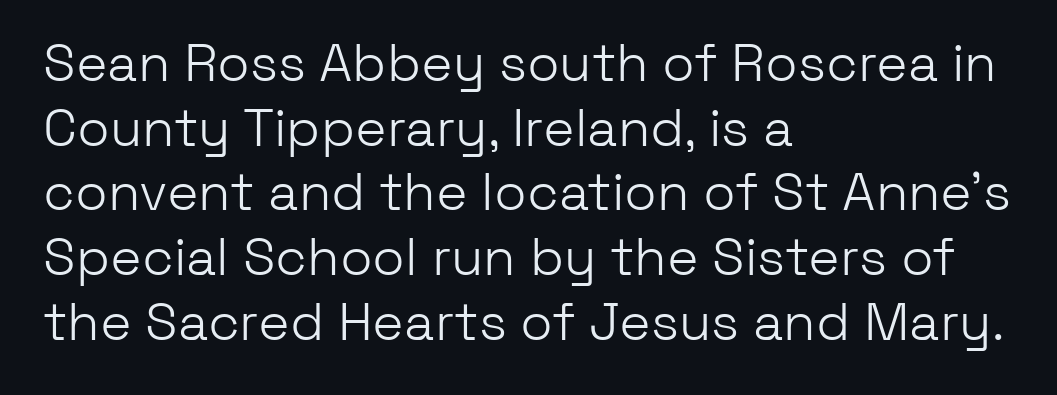
{"serif": "no", "italic": "no", "bold": "no", "weight": "light", "width": "normal", "stroke_contrast": "low", "x_height": "medium", "monospaced": "no", "underline": "no", "align": "left", "line_spacing_ratio": 1.22, "letter_spacing": "normal", "letter_spacing_em": 0.0, "glyph_px": 53}
